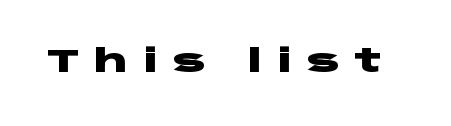
{"serif": "no", "italic": "no", "bold": "yes", "weight": "heavy", "width": "wide", "stroke_contrast": "low", "x_height": "large", "monospaced": "no", "underline": "no", "letter_spacing": "wide", "letter_spacing_em": 0.44, "glyph_px": 32}
